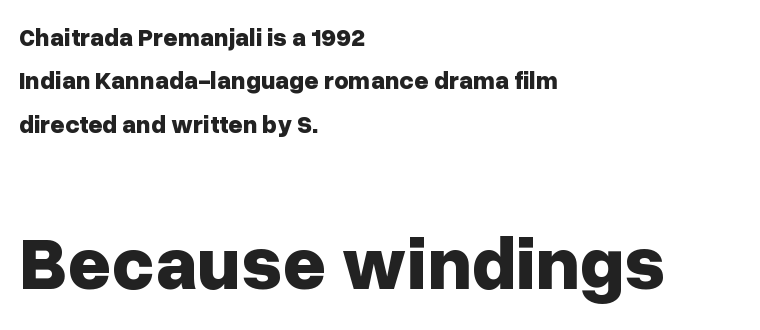
The image shows 75 px bold sans-serif type, upright; set left-aligned, line spacing 1.74x, normal letter spacing, not underlined; the second (bottom) block is 3.0x larger; low stroke contrast and a medium x-height.
